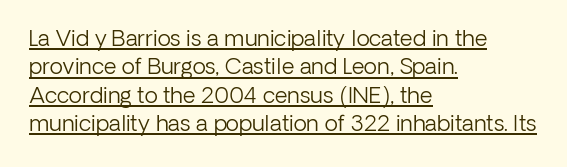
The image shows 22 px text type, upright; set left-aligned, normal line spacing (1.29x), normal letter spacing, underlined.
